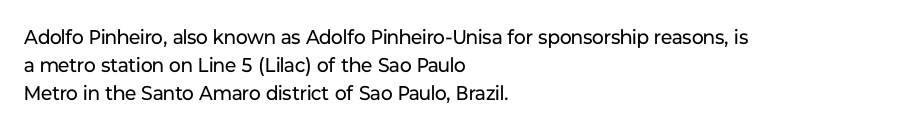
The image shows 20 px text type, upright; set left-aligned, normal line spacing (1.39x), normal letter spacing, not underlined.
